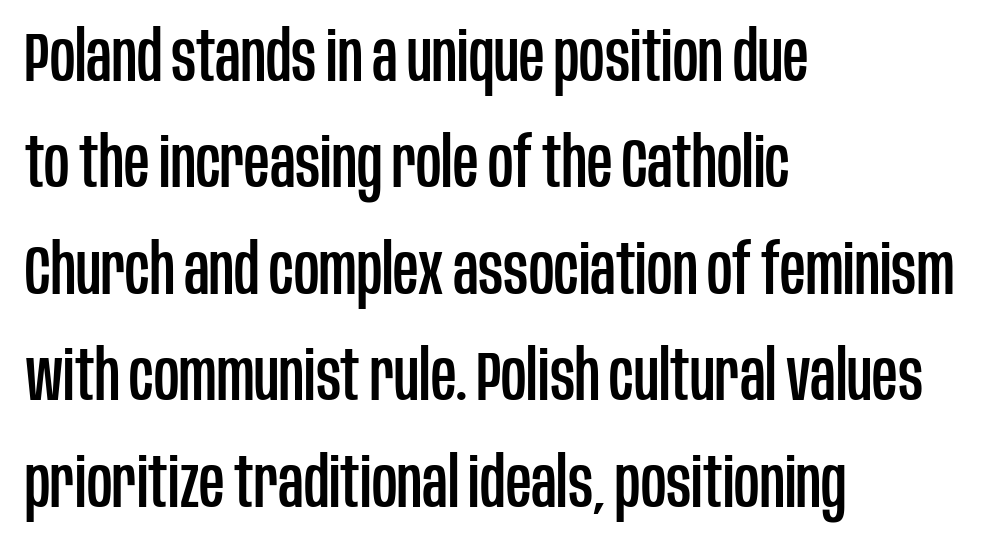
The type family on display is of the sans-serif kind. Glyph-to-glyph distance matches everyday printed text. Here the designer chose a conventional face with non-uniform glyph widths. Vertical strokes here are truly vertical.
